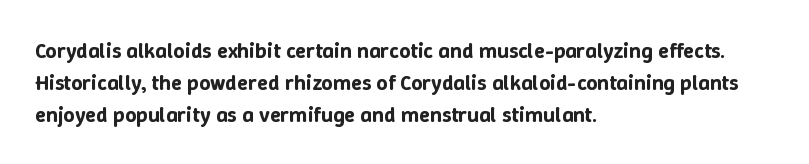
Left-aligned paragraph, ragged on the right. Rendered with straight, roman letterforms. Successive baselines arrive at the customary interval. Descenders are the only things crossing below the line. Is the letter spacing exaggerated? No — it looks like the ordinary default.
